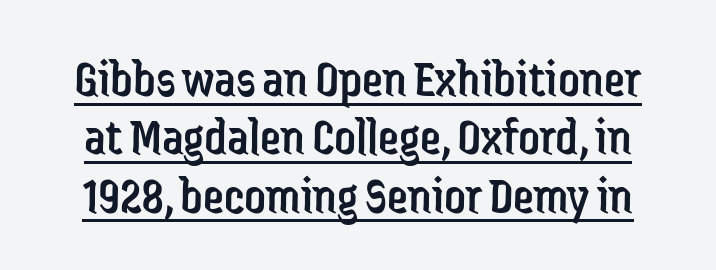
The rendering uses a small line-height, squeezing the rows. The face used here is a sans, in the tradition of grotesques and geometrics. Notice how a bar underscores the lettering throughout. Italic? Not at all — the glyphs are vertical. The passage shown is typed in a proportional face where columns would drift.
